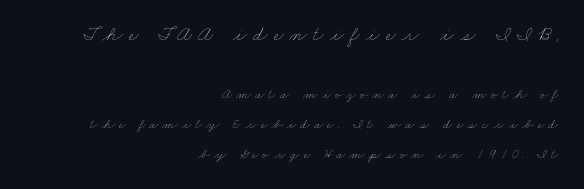
Q: Is the text bold? A: No.
Q: Is the text underlined? A: No.
Q: How is the paragraph aligned? A: Right-aligned.
Q: Is the spacing between letters normal or unusually wide? A: Unusually wide.
Q: Is the spacing between lines tight, normal or loose? A: Loose.
Q: Which block of text is set in a larger size, the first (top) or the second (bottom)? A: The first (top) one.
